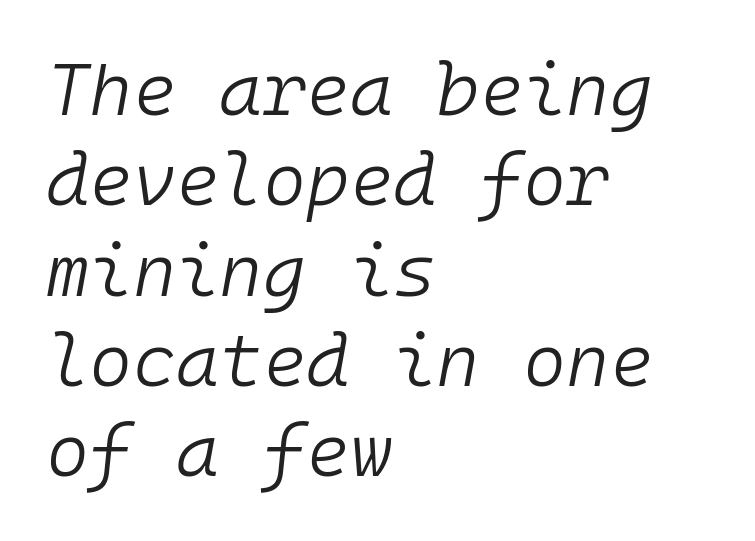
{"italic": "yes", "lean": "right", "slant_degrees": 10, "bold": "no", "weight": "light", "width": "normal", "stroke_contrast": "low", "x_height": "medium", "monospaced": "yes", "underline": "no", "align": "left", "line_spacing_ratio": 1.22, "letter_spacing": "normal", "letter_spacing_em": 0.0, "glyph_px": 74}
